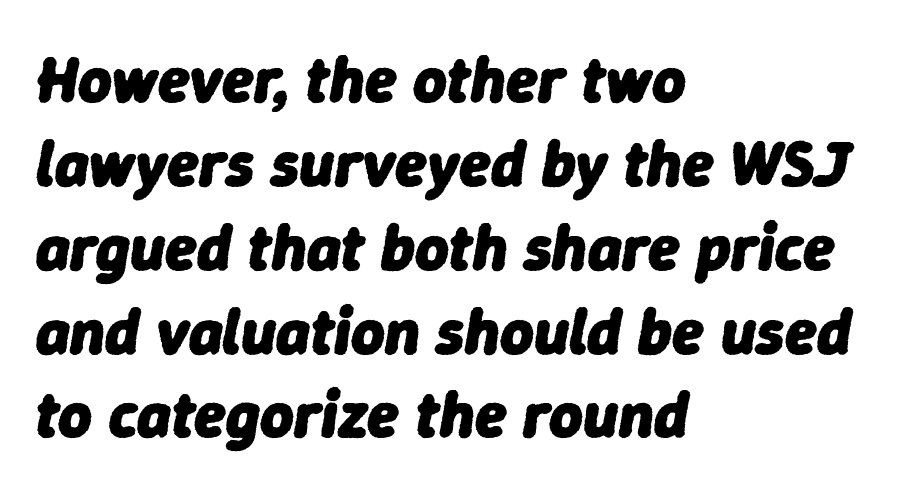
The image shows 65 px heavy type, italic (leaning right); set left-aligned, normal line spacing (1.29x), normal letter spacing, not underlined; low stroke contrast and a medium x-height.
